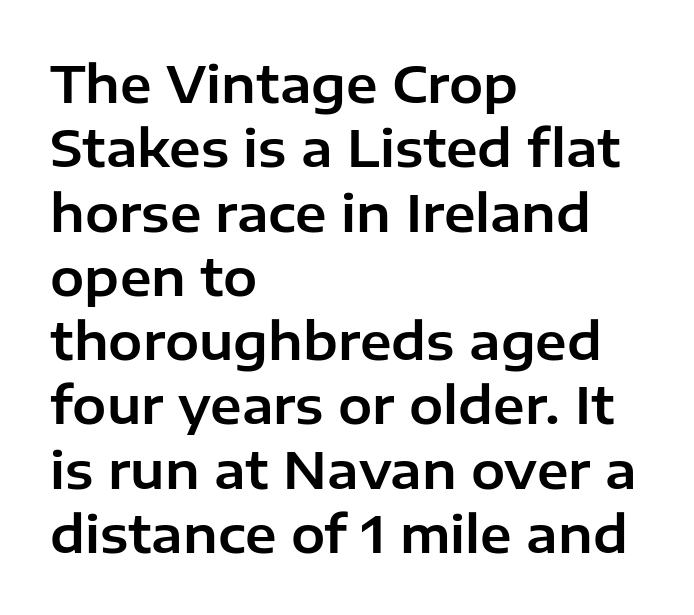
Q: Is the text italic (slanted)? A: No, it is upright.
Q: Is the typeface a serif or a sans-serif typeface? A: Sans-serif.
Q: Is the text underlined? A: No.
Q: How is the paragraph aligned? A: Left-aligned.
Q: Is the spacing between letters normal or unusually wide? A: Normal.
Q: Is the spacing between lines tight, normal or loose? A: Normal.
Q: Width (condensed, normal, or wide)? A: Normal.
Q: Stroke contrast? A: Low.
Q: x-height? A: Medium.
Q: Monospaced? A: No.
